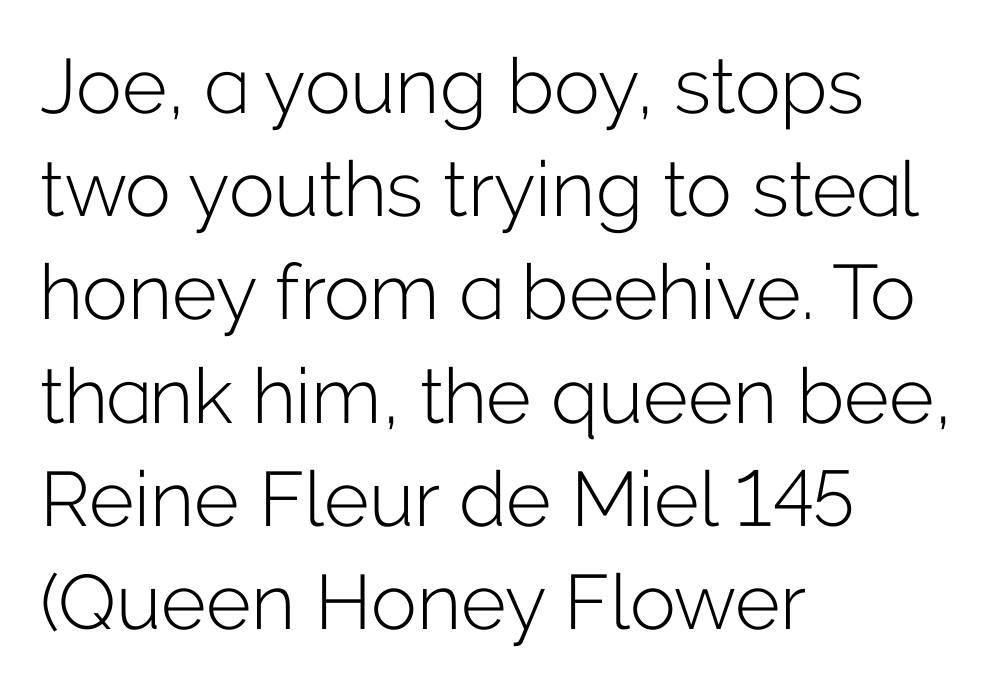
Reading down the column, the eye jumps a familiar distance to each next line. Nope, not italic — everything's standing straight. In terms of letterspacing, this is plain default setting. The face used here is a sans, in the tradition of grotesques and geometrics. Honestly, there is no underline to notice here at all.
